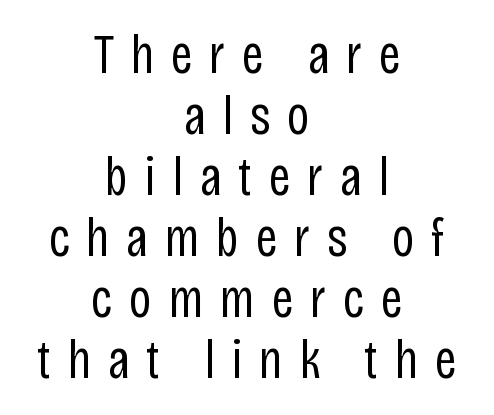
{"serif": "no", "italic": "no", "bold": "no", "weight": "regular", "width": "condensed", "stroke_contrast": "low", "x_height": "large", "monospaced": "no", "underline": "no", "align": "center", "line_spacing": "tight", "line_spacing_ratio": 1.11, "letter_spacing": "wide", "letter_spacing_em": 0.3, "glyph_px": 55}
